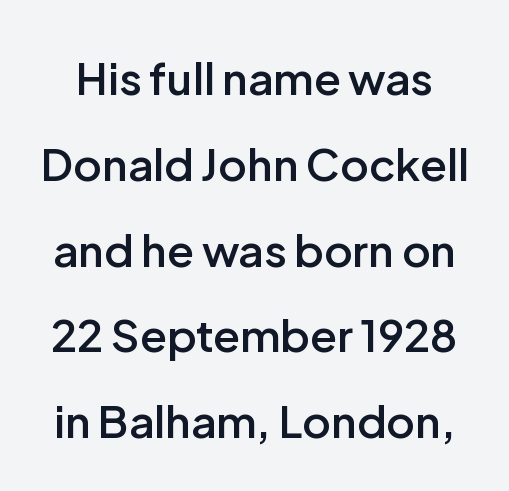
Rendered with straight, roman letterforms. One glance says open: line gaps are wider than usual. The passage shown is not underscored anywhere. In terms of letterform style, serifs are entirely absent. Looks like regular typesetting: each glyph gets only the width it needs. Tracking here is standard; glyphs follow each other at the usual distance.
